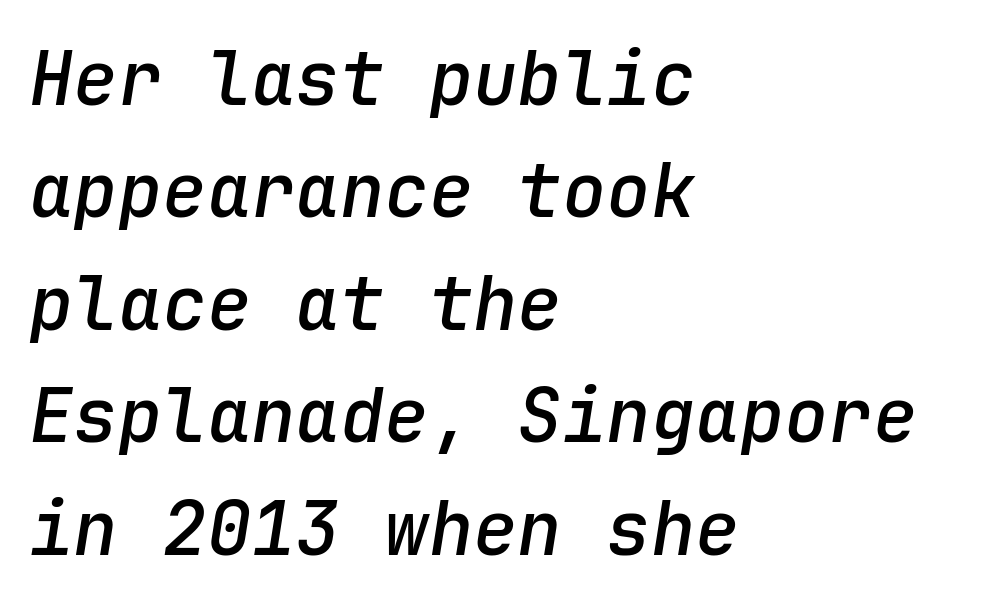
The image shows 74 px semibold type, italic (leaning right), monospaced; set left-aligned, normal line spacing (1.52x), normal letter spacing, not underlined; low stroke contrast and a medium x-height.
